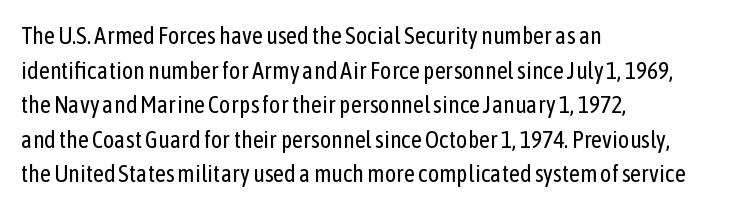
The image shows 24 px text type, upright; set left-aligned, normal line spacing (1.44x), normal letter spacing, not underlined.
